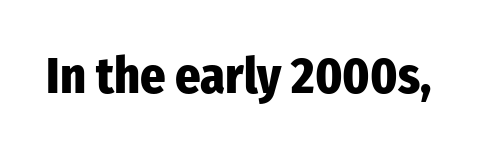
The image shows 50 px heavy, condensed sans-serif type, upright; set normal letter spacing, not underlined; low stroke contrast and a medium x-height.
